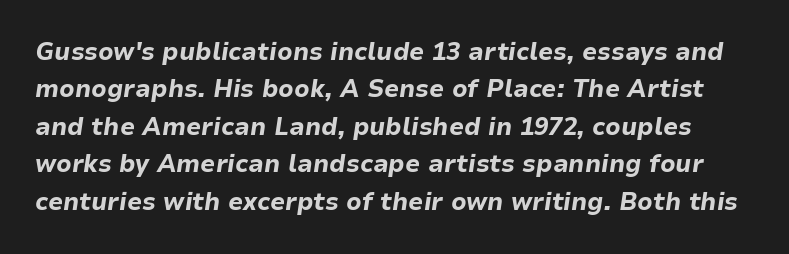
{"italic": "yes", "lean": "right", "slant_degrees": 9, "bold": "yes", "underline": "no", "line_spacing": "normal", "line_spacing_ratio": 1.56, "letter_spacing": "normal", "letter_spacing_em": 0.0, "glyph_px": 24}
